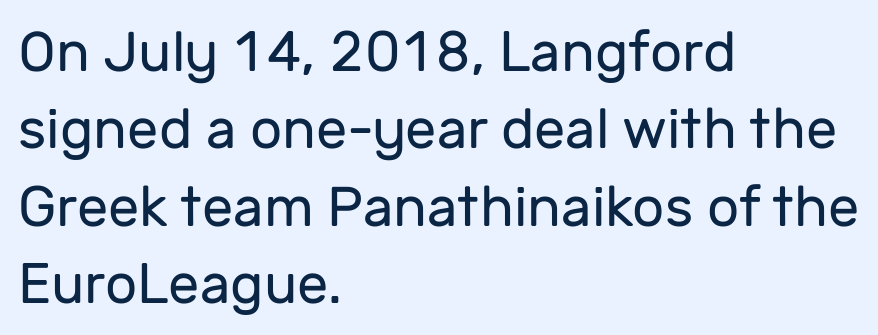
{"serif": "no", "italic": "no", "bold": "no", "weight": "regular", "width": "normal", "stroke_contrast": "low", "x_height": "medium", "monospaced": "no", "underline": "no", "align": "left", "line_spacing": "normal", "line_spacing_ratio": 1.38, "letter_spacing": "normal", "letter_spacing_em": 0.0, "glyph_px": 56}
